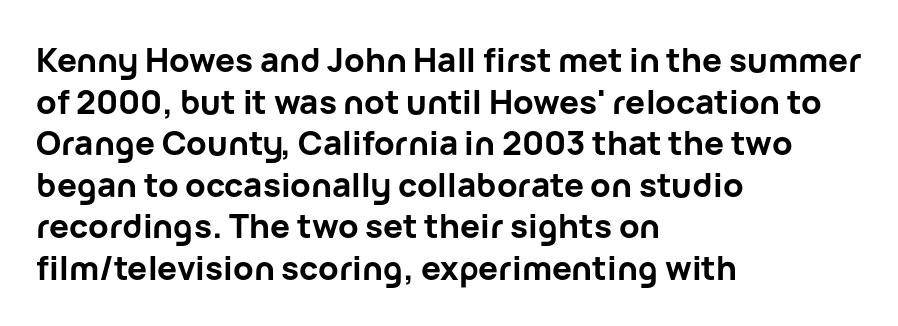
The image shows 33 px bold sans-serif type, upright; set left-aligned, normal line spacing (1.26x), normal letter spacing, not underlined; low stroke contrast and a medium x-height.
